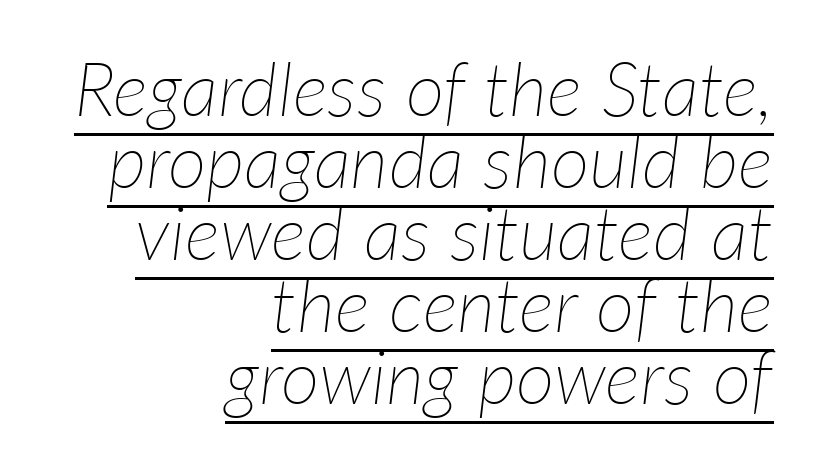
The image shows 75 px thin type, italic (leaning right); set right-aligned, tight line spacing (0.96x), normal letter spacing, underlined; low stroke contrast and a medium x-height.
